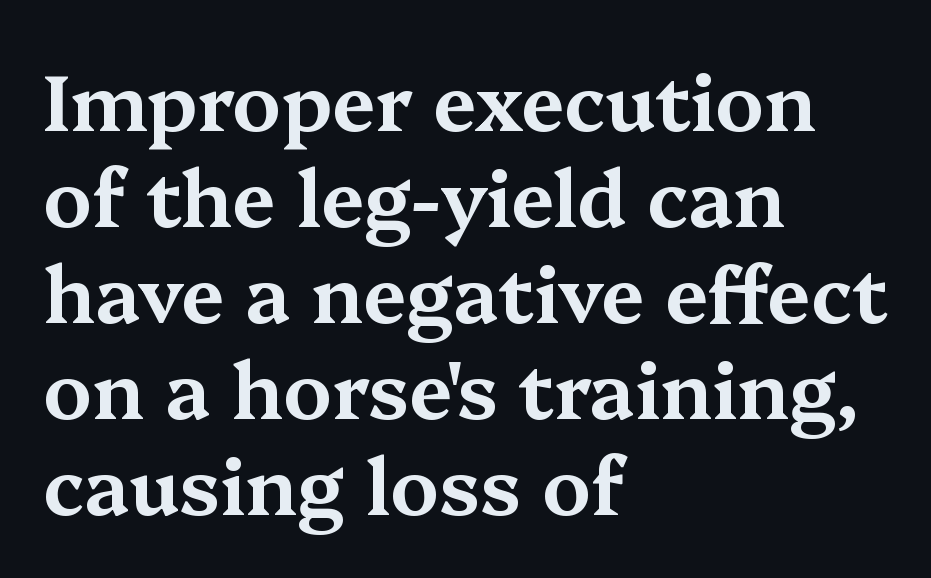
Horizontally, the lines are justified to the leading edge only. Style check: upright. Here the designer chose a conventional face with non-uniform glyph widths. A typesetter would call this zero additional tracking.
